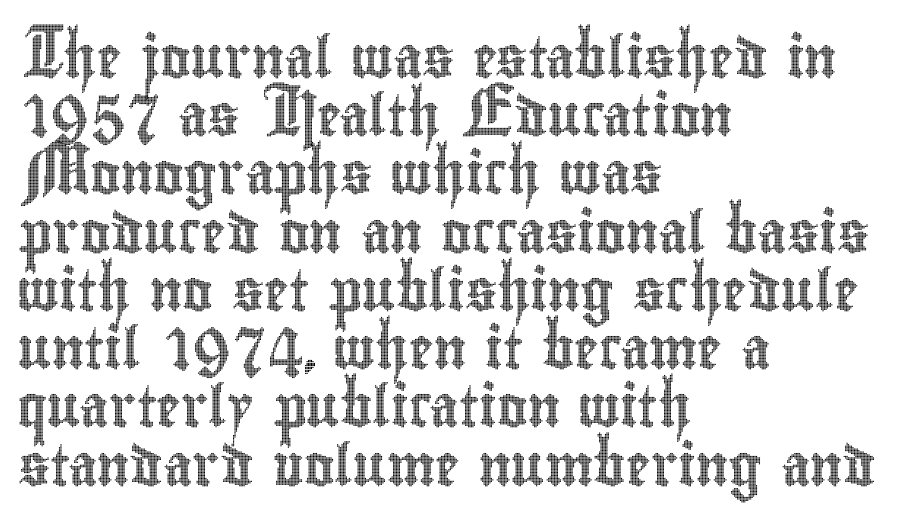
The image shows 41 px condensed type, upright; set left-aligned, normal line spacing (1.42x), normal letter spacing, not underlined; a small x-height.
